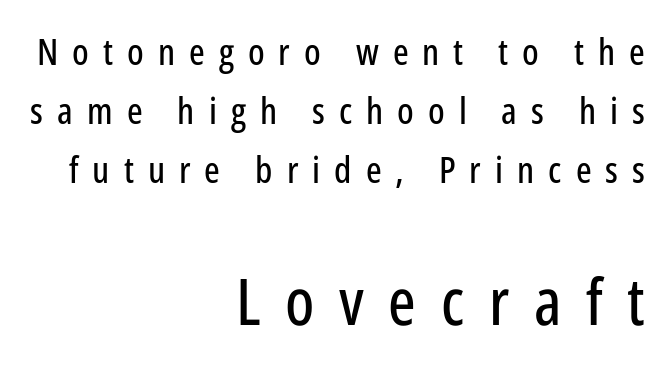
The image shows 65 px condensed sans-serif type, upright; set right-aligned, normal line spacing (1.6x), unusually wide letter spacing (+0.38 em), not underlined; the second (bottom) block is 1.76x larger; low stroke contrast and a medium x-height.
